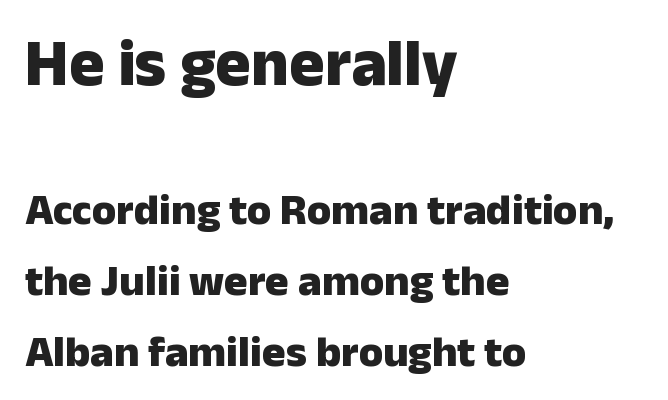
The designer gave the opening block more size than the closing block. Proportional: the letters do not fall into vertical columns. Is the block centered? No — it sits flush against the left margin. The foot of each line stays bare and open. Horizontal bands of white between lines are of average thickness. The text was rendered using a sans face with plain stroke endings.
